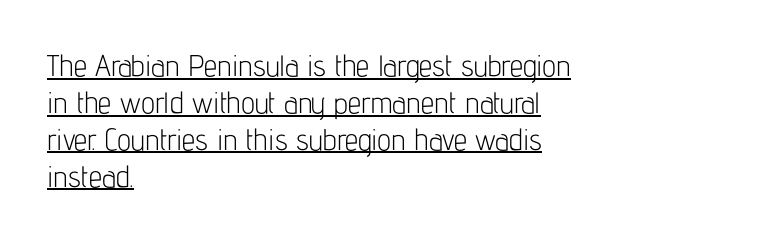
{"serif": "no", "italic": "no", "bold": "no", "weight": "light", "width": "condensed", "stroke_contrast": "low", "x_height": "medium", "monospaced": "no", "underline": "yes", "align": "left", "line_spacing_ratio": 1.23, "letter_spacing": "normal", "letter_spacing_em": 0.0, "glyph_px": 30}
